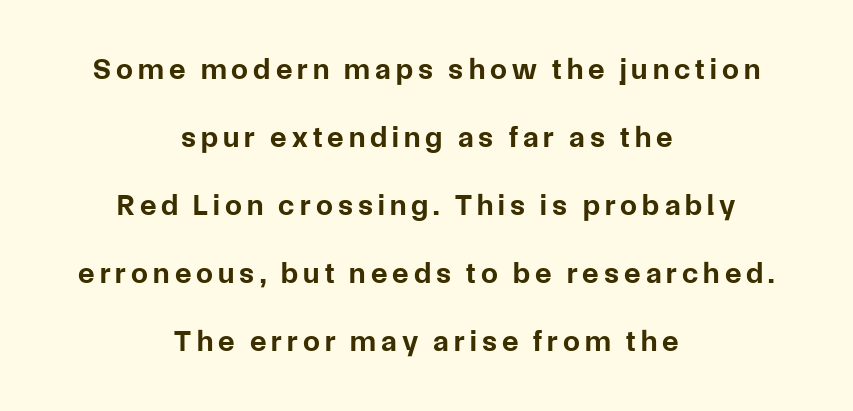
The image shows 30 px bold sans-serif type, upright; set centered, loose line spacing (2.27x), not underlined; low stroke contrast and a medium x-height.
